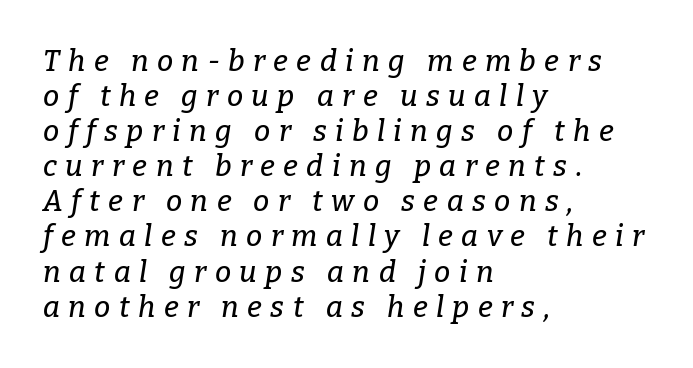
Q: Is the text italic (slanted)? A: Yes, it leans right by about 9 degrees.
Q: Is the typeface a serif or a sans-serif typeface? A: Serif.
Q: Is the text underlined? A: No.
Q: How is the paragraph aligned? A: Left-aligned.
Q: Is the spacing between letters normal or unusually wide? A: Unusually wide.
Q: Width (condensed, normal, or wide)? A: Normal.
Q: Stroke contrast? A: Low.
Q: x-height? A: Medium.
Q: Monospaced? A: No.
